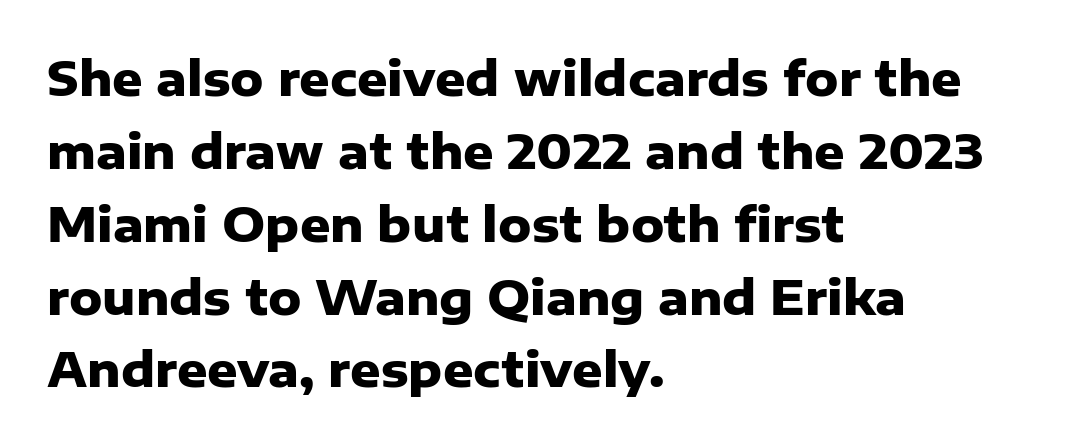
{"serif": "no", "italic": "no", "bold": "yes", "weight": "heavy", "width": "normal", "stroke_contrast": "low", "x_height": "medium", "monospaced": "no", "underline": "no", "align": "left", "line_spacing": "normal", "line_spacing_ratio": 1.55, "letter_spacing": "normal", "letter_spacing_em": 0.0, "glyph_px": 47}
